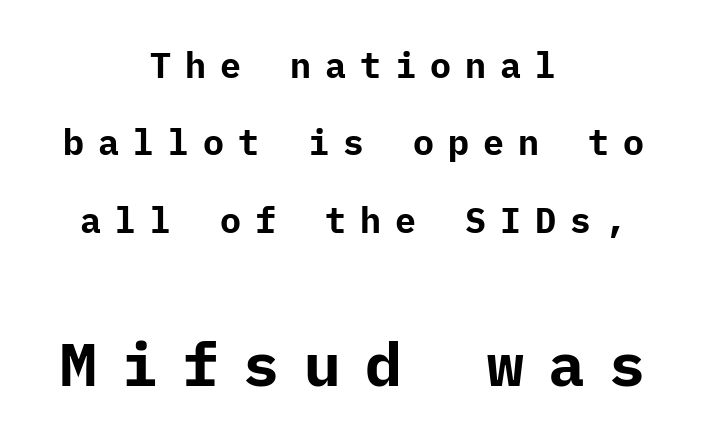
Q: Is the text bold? A: Yes.
Q: Is the text italic (slanted)? A: No, it is upright.
Q: Is the typeface a serif or a sans-serif typeface? A: Sans-serif.
Q: Is the text underlined? A: No.
Q: How is the paragraph aligned? A: Centered.
Q: Is the spacing between letters normal or unusually wide? A: Unusually wide.
Q: Is the spacing between lines tight, normal or loose? A: Loose.
Q: Which block of text is set in a larger size, the first (top) or the second (bottom)? A: The second (bottom) one.
Q: Width (condensed, normal, or wide)? A: Normal.
Q: Stroke contrast? A: Low.
Q: x-height? A: Medium.
